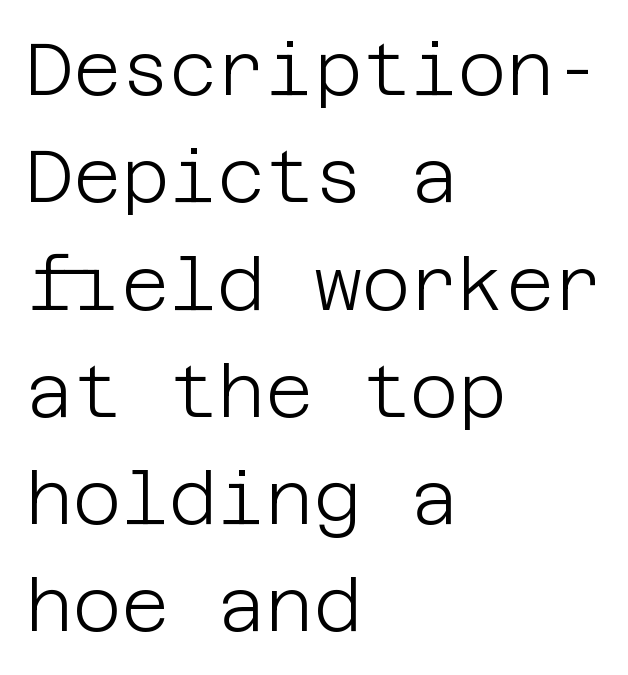
Q: Is the text bold? A: No.
Q: Is the text italic (slanted)? A: No, it is upright.
Q: Is the typeface a serif or a sans-serif typeface? A: Sans-serif.
Q: Is the text underlined? A: No.
Q: How is the paragraph aligned? A: Left-aligned.
Q: Is the spacing between letters normal or unusually wide? A: Normal.
Q: Is the spacing between lines tight, normal or loose? A: Normal.
Q: Width (condensed, normal, or wide)? A: Normal.
Q: Stroke contrast? A: Low.
Q: x-height? A: Large.
